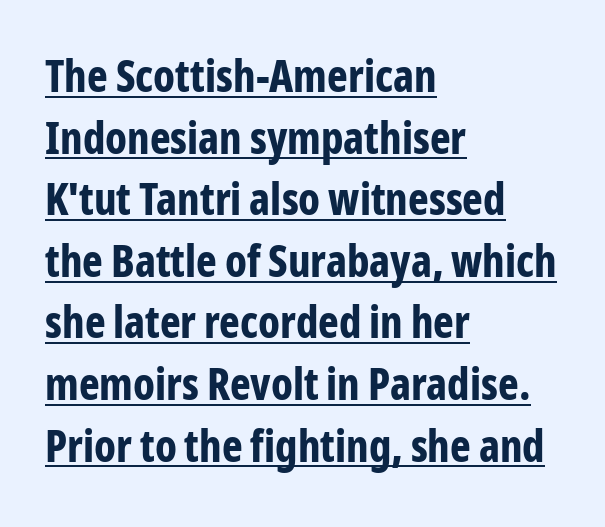
The rendering anchors every line to the left-hand side. The sample's only ornament is a line tracing under the words. Heft: maximum for text — a bold. Characters follow at the spacing the type designer built in. The face used here is a sans, in the tradition of grotesques and geometrics.
